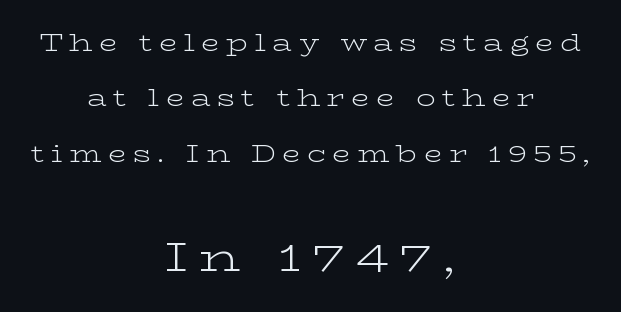
{"serif": "yes", "italic": "no", "bold": "no", "weight": "light", "width": "wide", "stroke_contrast": "low", "x_height": "medium", "monospaced": "no", "underline": "no", "align": "center", "line_spacing": "loose", "line_spacing_ratio": 2.31, "letter_spacing": "wide", "letter_spacing_em": 0.27, "larger_block": "second", "size_ratio": 1.75, "glyph_px": 42}
